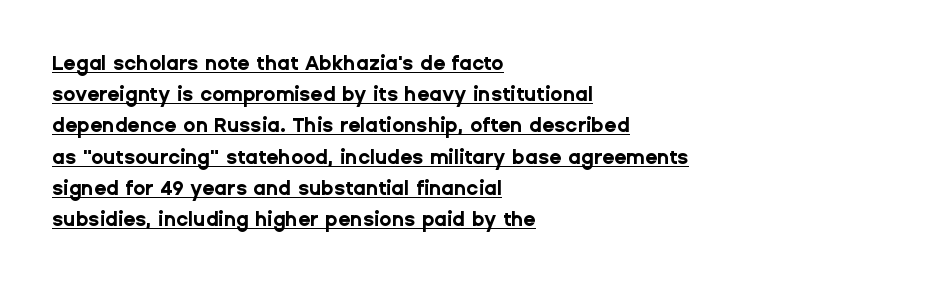
The designer left line spacing at the default. A full-strength bold gives these letters their thick strokes. Does a line run under the words? Yes, clearly. The axis of the letterforms is exactly vertical.
